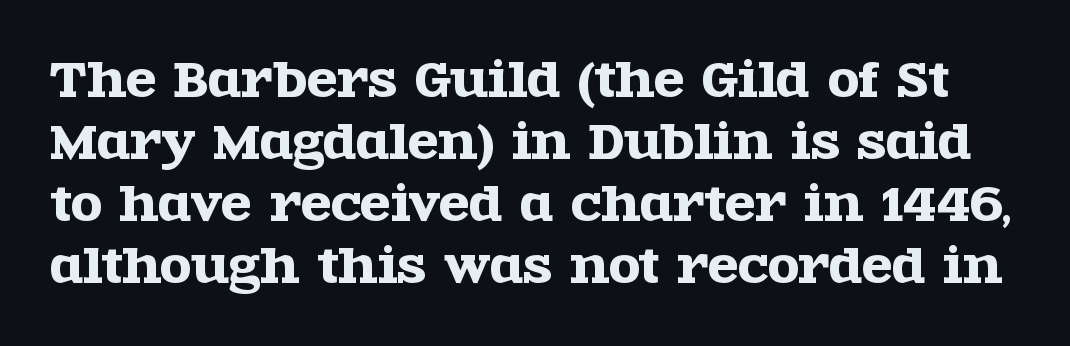
{"serif": "yes", "italic": "no", "width": "wide", "x_height": "large", "monospaced": "no", "underline": "no", "line_spacing": "normal", "line_spacing_ratio": 1.38, "letter_spacing": "normal", "letter_spacing_em": 0.0, "glyph_px": 45}
